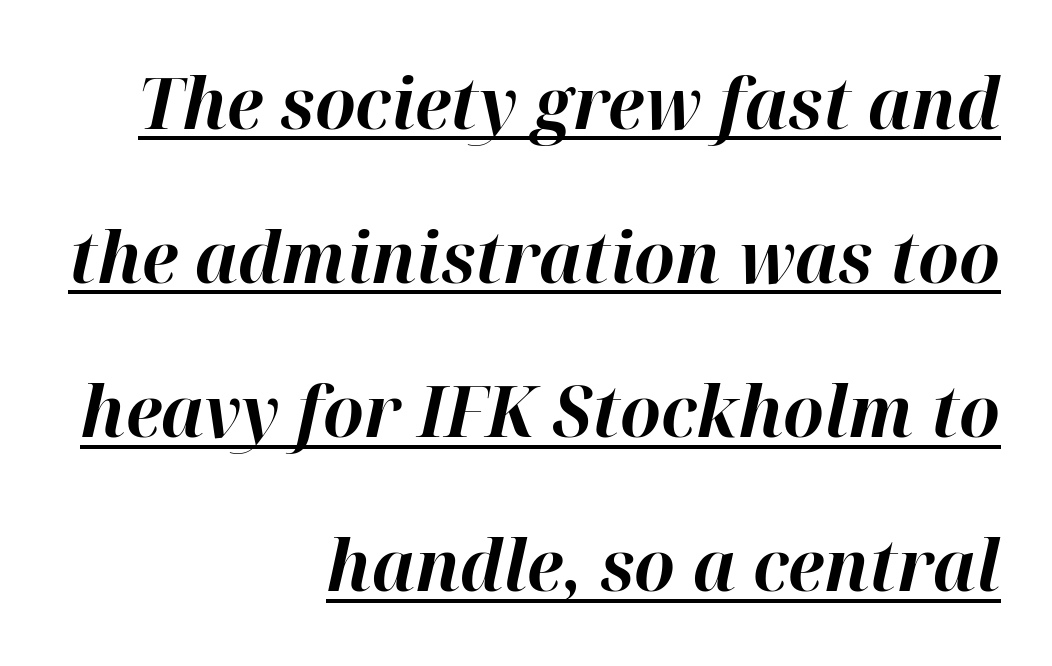
Q: Is the text bold? A: Yes.
Q: Is the text italic (slanted)? A: Yes, it leans right by about 12 degrees.
Q: Is the text underlined? A: Yes.
Q: How is the paragraph aligned? A: Right-aligned.
Q: Is the spacing between letters normal or unusually wide? A: Normal.
Q: Is the spacing between lines tight, normal or loose? A: Loose.
Q: Width (condensed, normal, or wide)? A: Normal.
Q: Stroke contrast? A: High.
Q: x-height? A: Medium.
Q: Monospaced? A: No.
